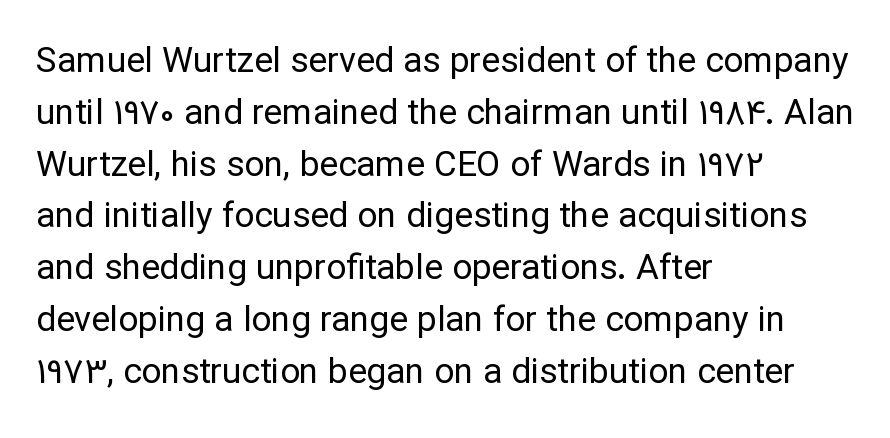
{"serif": "no", "italic": "no", "bold": "no", "weight": "regular", "width": "normal", "stroke_contrast": "low", "x_height": "medium", "monospaced": "no", "underline": "no", "align": "left", "line_spacing": "normal", "line_spacing_ratio": 1.48, "letter_spacing": "normal", "letter_spacing_em": 0.0, "glyph_px": 35}
